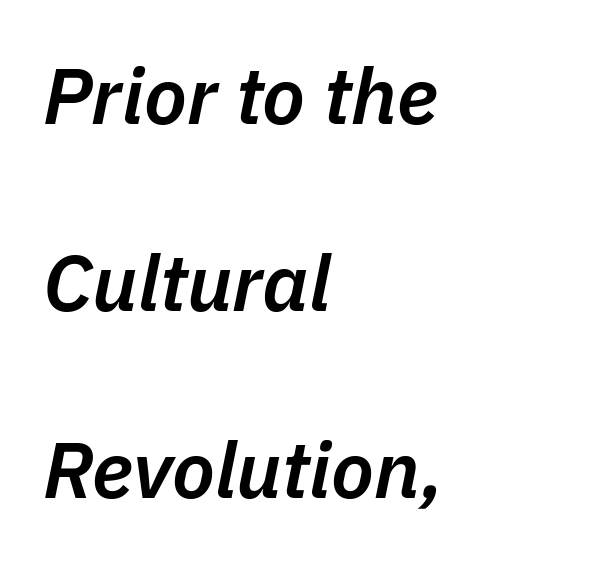
The space beneath each line is pristine and unruled. The rag falls on the right side of this text block. The letters are semibold — heavier than regular but short of a full bold. The rendering uses natural spacing where letterforms have individual widths. Summary of vertical rhythm: relaxed, with wide interline spacing. Observe the ordinary spacing: letters are neighbours, not strangers.
